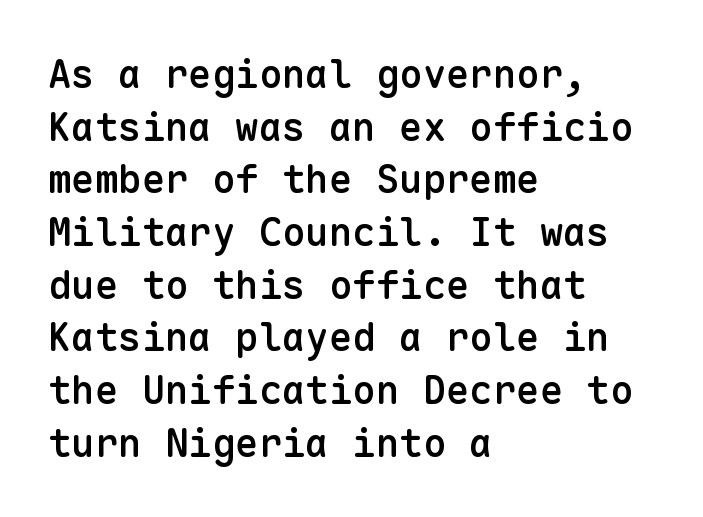
Q: Is the text bold? A: Semi-bold.
Q: Is the text italic (slanted)? A: No, it is upright.
Q: Is the typeface a serif or a sans-serif typeface? A: Sans-serif.
Q: Is the text underlined? A: No.
Q: How is the paragraph aligned? A: Left-aligned.
Q: Is the spacing between letters normal or unusually wide? A: Normal.
Q: Is the spacing between lines tight, normal or loose? A: Normal.
Q: Width (condensed, normal, or wide)? A: Normal.
Q: Stroke contrast? A: Low.
Q: x-height? A: Medium.
Q: Monospaced? A: Yes.
